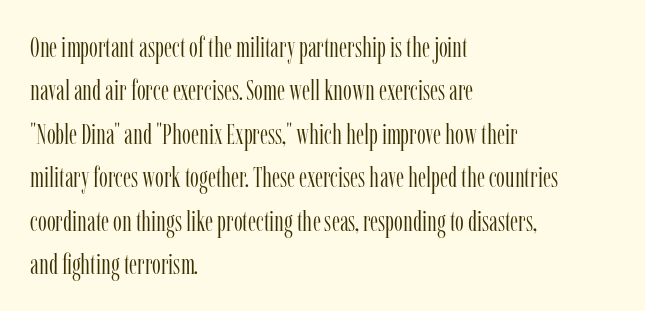
Italic? Not at all — the glyphs are vertical. Notice how the passage keeps a crisp vertical edge on the left only. Each letter keeps its own natural width here, so spacing adapts to shape. The space beneath each line is pristine and unruled. Between one letter and the next there's only the usual sliver of space.
